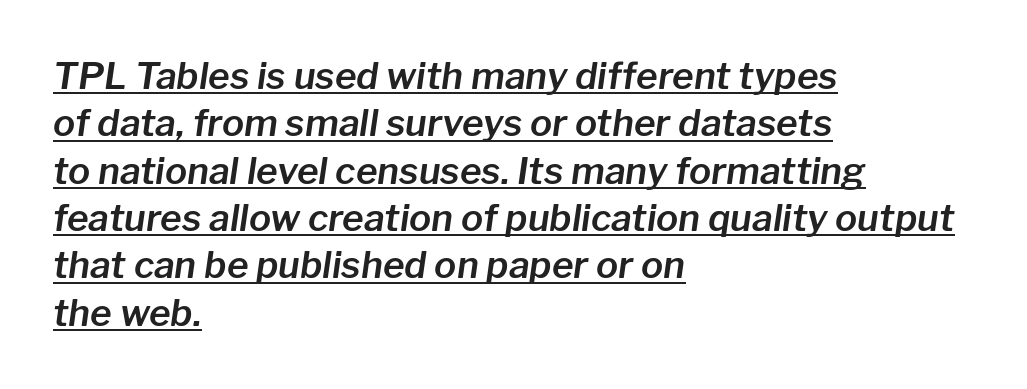
{"italic": "yes", "lean": "right", "slant_degrees": 8, "width": "normal", "stroke_contrast": "low", "x_height": "medium", "monospaced": "no", "underline": "yes", "align": "left", "line_spacing": "normal", "line_spacing_ratio": 1.28, "letter_spacing": "normal", "letter_spacing_em": 0.0, "glyph_px": 37}
